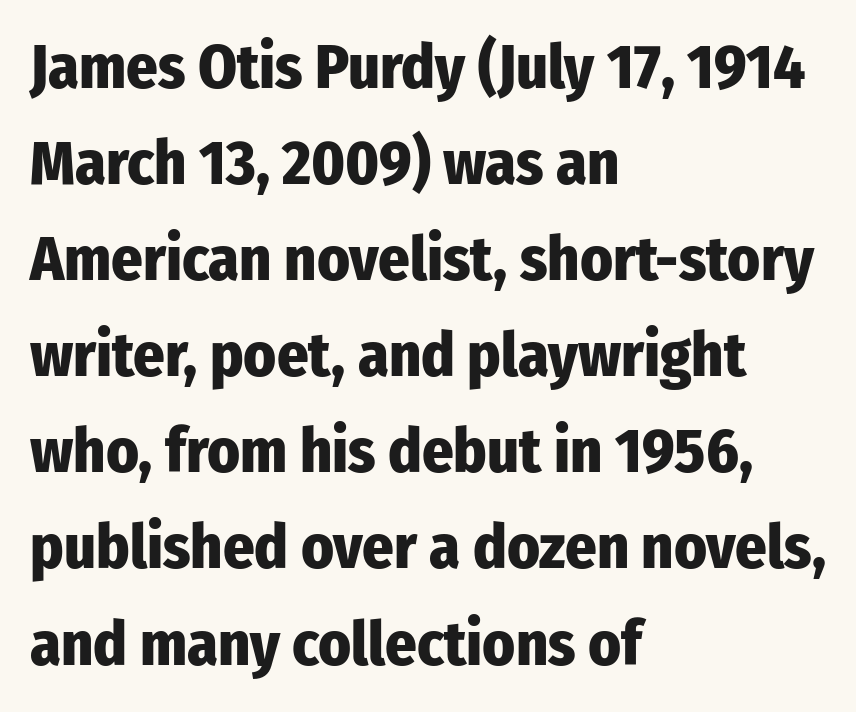
What stands out about the letter spacing? Nothing — it is the standard amount. What kind of face is this? One without serifs — a sans. The rag falls on the right side of this text block. Descender tails drop into unmarked territory.
